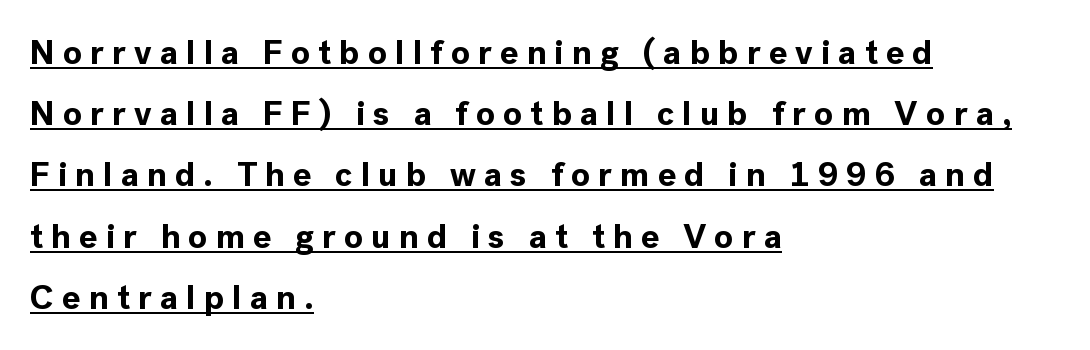
{"serif": "no", "italic": "no", "bold": "yes", "weight": "bold", "width": "normal", "x_height": "medium", "monospaced": "no", "underline": "yes", "align": "left", "line_spacing_ratio": 1.8, "letter_spacing": "wide", "letter_spacing_em": 0.24, "glyph_px": 34}
